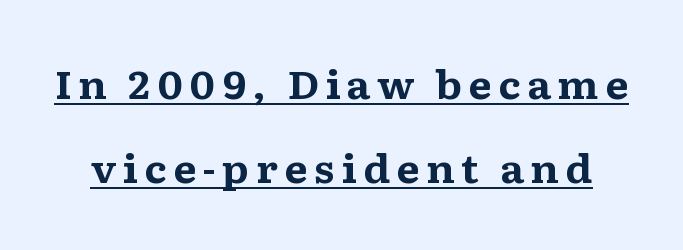
Plenty of ink on the page — the face is bold. Each letter's strokes conclude with small projecting serifs. Horizontal bands of white between lines are thick stripes. The specimen reads as upright at a glance. The rendering uses natural spacing where letterforms have individual widths. Emphasis is given by a line drawn under the lettering.
